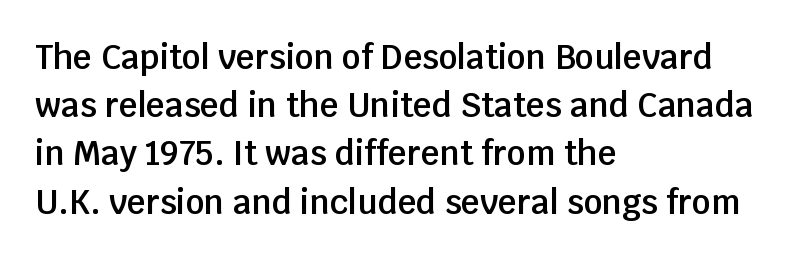
Q: Is the text bold? A: Semi-bold.
Q: Is the text italic (slanted)? A: No, it is upright.
Q: Is the typeface a serif or a sans-serif typeface? A: Sans-serif.
Q: Is the text underlined? A: No.
Q: How is the paragraph aligned? A: Left-aligned.
Q: Is the spacing between letters normal or unusually wide? A: Normal.
Q: Is the spacing between lines tight, normal or loose? A: Normal.
Q: Width (condensed, normal, or wide)? A: Normal.
Q: Stroke contrast? A: Low.
Q: x-height? A: Large.
Q: Monospaced? A: No.
